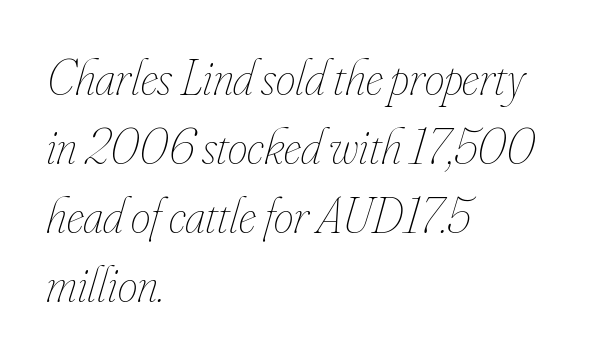
Is the letter spacing exaggerated? No — it looks like the ordinary default. Vertical stems look standard width or narrower in stroke. It's the slanting kind of type. One-word summary of the alignment: left. Do the characters align in a grid? No, the font is proportional. One glance says typical: line gaps are just what's usual.
